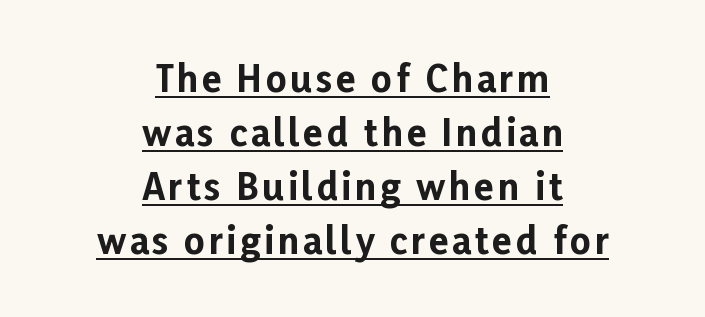
Q: Is the text bold? A: Yes.
Q: Is the text italic (slanted)? A: No, it is upright.
Q: Is the typeface a serif or a sans-serif typeface? A: Sans-serif.
Q: Is the text underlined? A: Yes.
Q: How is the paragraph aligned? A: Centered.
Q: Is the spacing between lines tight, normal or loose? A: Normal.
Q: Width (condensed, normal, or wide)? A: Normal.
Q: Stroke contrast? A: Low.
Q: x-height? A: Medium.
Q: Monospaced? A: No.
